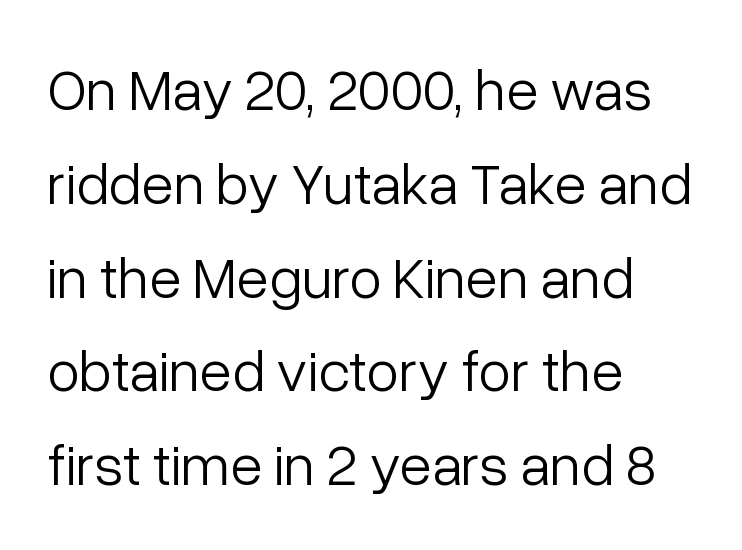
Nothing sits at the stroke ends, so this counts as sans-serif. Short note: letters normally spaced. Posture: vertical. No chunkiness to these letters — they're not bold. The compositor pushed each line to the left boundary.
